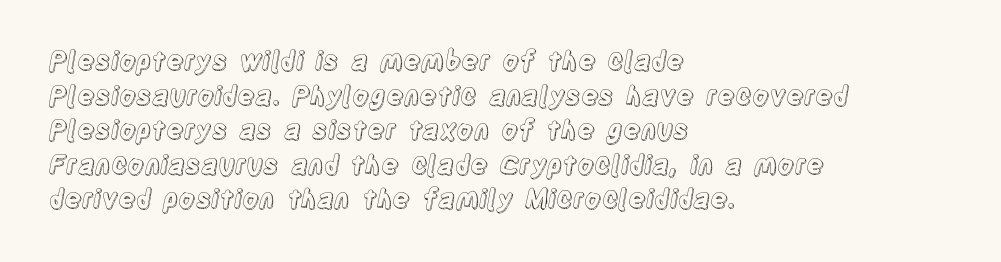
Reading down the block, your eye returns to a fixed left position each line. The line-height multiplier appears to be the usual default. Anything drawn beneath the words? Only blank space. No extra tracking has been applied to these lines.
